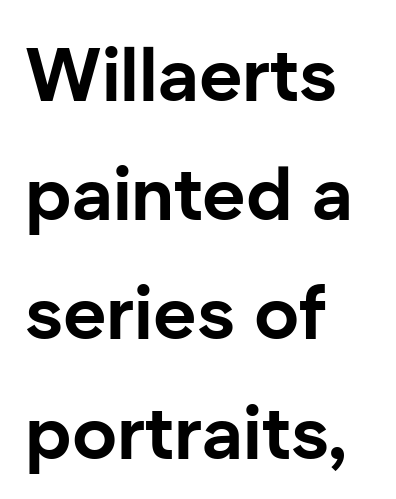
{"serif": "no", "italic": "no", "bold": "yes", "weight": "bold", "width": "normal", "stroke_contrast": "low", "x_height": "medium", "monospaced": "no", "underline": "no", "align": "left", "line_spacing": "normal", "line_spacing_ratio": 1.59, "letter_spacing": "normal", "letter_spacing_em": 0.0, "glyph_px": 75}
